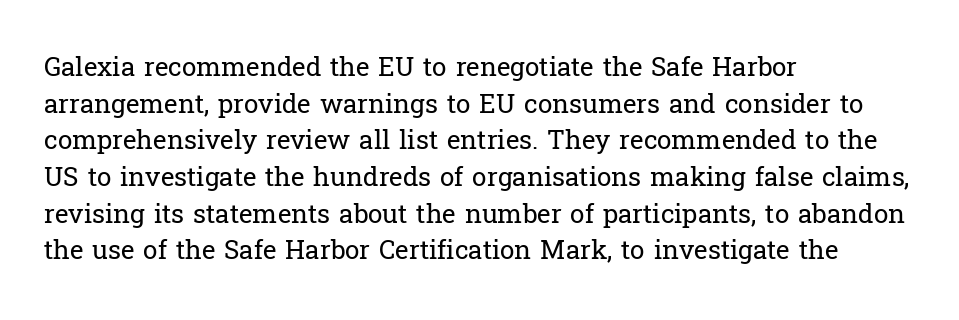
{"italic": "no", "bold": "no", "underline": "no", "align": "left", "line_spacing": "normal", "line_spacing_ratio": 1.41, "letter_spacing": "normal", "letter_spacing_em": 0.0, "glyph_px": 26}
